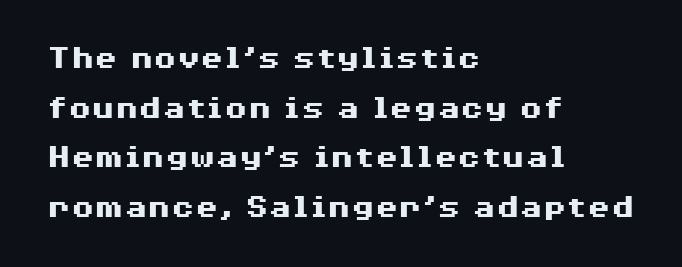
The glyphs in this specimen are sans serif. Look at the tracking — it's just the regular setting, nothing added. Descenders hang freely into open space. Every stem runs plumb, perpendicular to the baseline. The lines are quadded left. You'd pick this weight for a headline — it's a proper bold.
